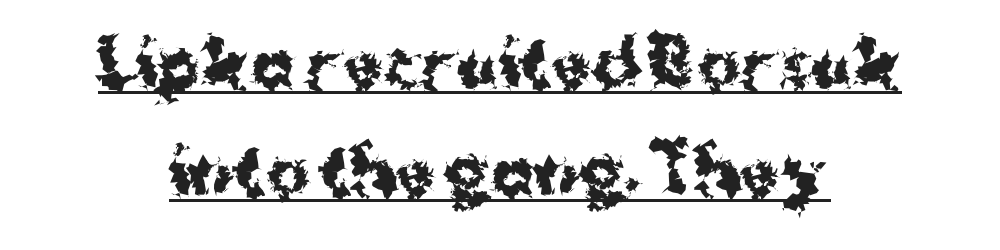
{"serif": "no", "italic": "no", "bold": "yes", "weight": "bold", "width": "normal", "stroke_contrast": "medium", "x_height": "medium", "monospaced": "no", "underline": "yes", "line_spacing": "normal", "line_spacing_ratio": 1.66, "letter_spacing": "normal", "letter_spacing_em": 0.0, "glyph_px": 65}
